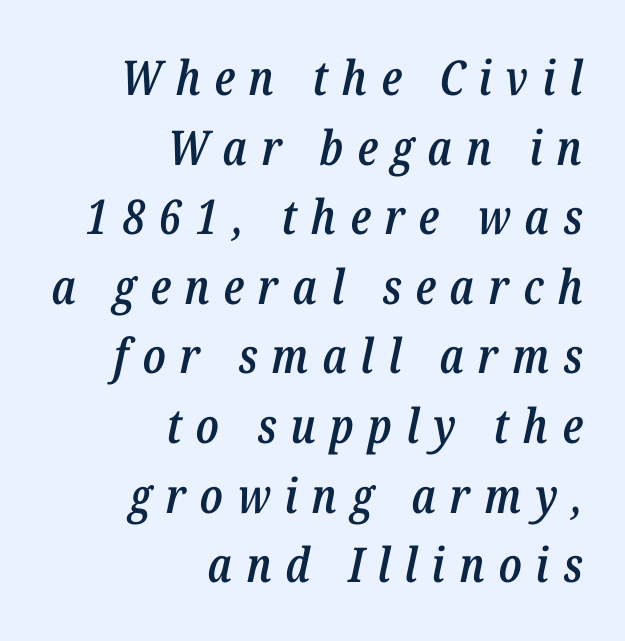
{"italic": "yes", "lean": "right", "slant_degrees": 12, "bold": "semi", "weight": "semibold", "width": "condensed", "stroke_contrast": "low", "x_height": "medium", "monospaced": "no", "underline": "no", "align": "right", "line_spacing": "normal", "line_spacing_ratio": 1.45, "letter_spacing": "wide", "letter_spacing_em": 0.29, "glyph_px": 48}
